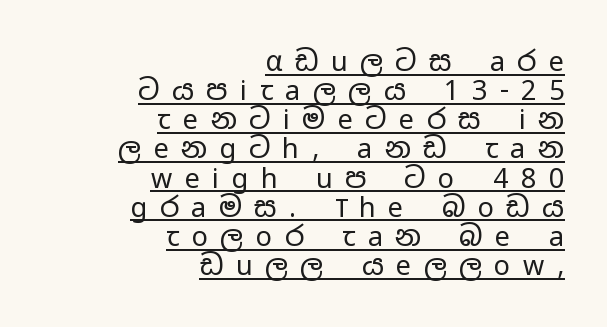
The specimen reads as upright at a glance. Honestly, the letter spacing is so wide it's the main thing you notice. Leading: reduced. The cut favours lightness, reaching ordinary text weight at its darkest.
